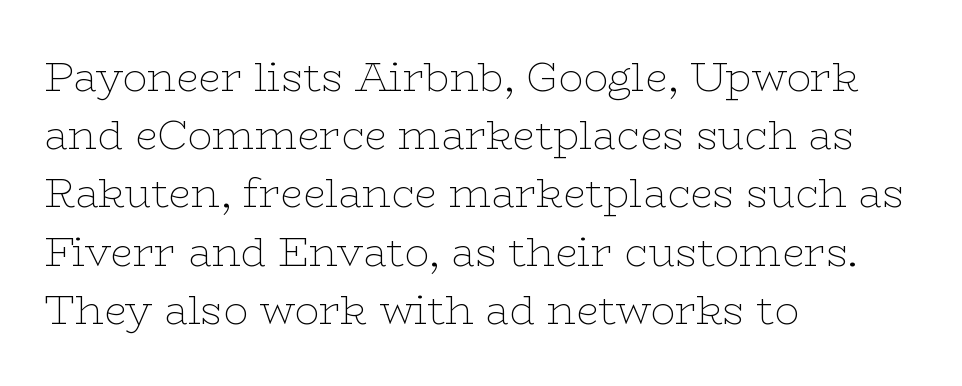
Q: Is the text bold? A: No.
Q: Is the text italic (slanted)? A: No, it is upright.
Q: Is the typeface a serif or a sans-serif typeface? A: Serif.
Q: Is the text underlined? A: No.
Q: How is the paragraph aligned? A: Left-aligned.
Q: Is the spacing between letters normal or unusually wide? A: Normal.
Q: Is the spacing between lines tight, normal or loose? A: Normal.
Q: Width (condensed, normal, or wide)? A: Wide.
Q: Stroke contrast? A: Low.
Q: x-height? A: Medium.
Q: Monospaced? A: No.
